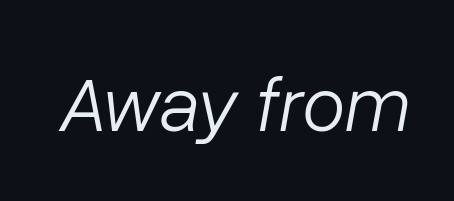
{"italic": "yes", "lean": "right", "slant_degrees": 10, "bold": "no", "weight": "light", "width": "normal", "stroke_contrast": "low", "x_height": "medium", "monospaced": "no", "underline": "no", "letter_spacing": "normal", "letter_spacing_em": 0.0, "glyph_px": 78}
